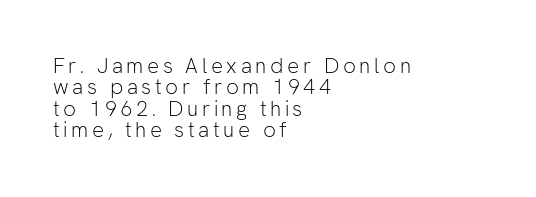
The image shows 21 px text type, upright; set left-aligned, tight line spacing (1.02x), not underlined.
